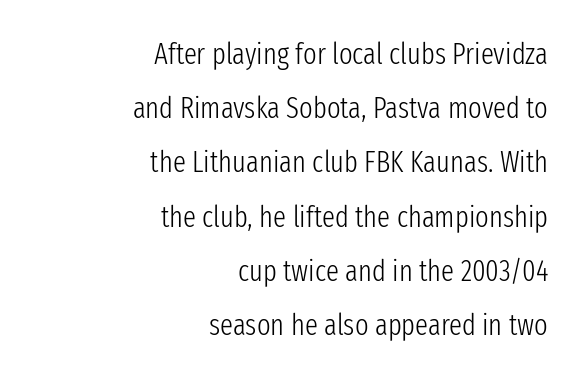
Q: Is the text bold? A: No.
Q: Is the text italic (slanted)? A: No, it is upright.
Q: Is the typeface a serif or a sans-serif typeface? A: Sans-serif.
Q: Is the text underlined? A: No.
Q: How is the paragraph aligned? A: Right-aligned.
Q: Is the spacing between letters normal or unusually wide? A: Normal.
Q: Width (condensed, normal, or wide)? A: Condensed.
Q: Stroke contrast? A: Low.
Q: x-height? A: Medium.
Q: Monospaced? A: No.
